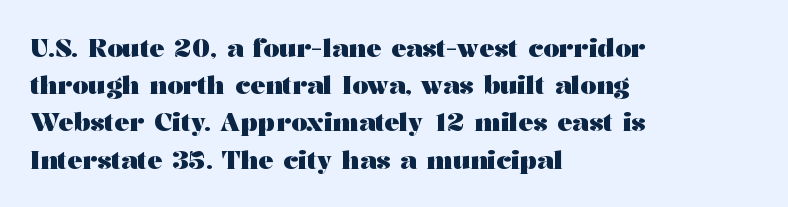
{"italic": "no", "bold": "yes", "underline": "no", "align": "left", "line_spacing": "normal", "line_spacing_ratio": 1.49, "letter_spacing": "normal", "letter_spacing_em": 0.0, "glyph_px": 25}
